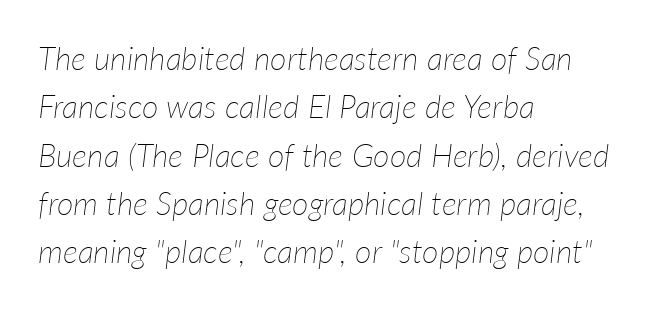
Q: Is the text bold? A: No.
Q: Is the text italic (slanted)? A: Yes, it leans right by about 7 degrees.
Q: Is the text underlined? A: No.
Q: How is the paragraph aligned? A: Left-aligned.
Q: Is the spacing between letters normal or unusually wide? A: Normal.
Q: Is the spacing between lines tight, normal or loose? A: Normal.
Q: Width (condensed, normal, or wide)? A: Normal.
Q: Stroke contrast? A: Low.
Q: x-height? A: Medium.
Q: Monospaced? A: No.
